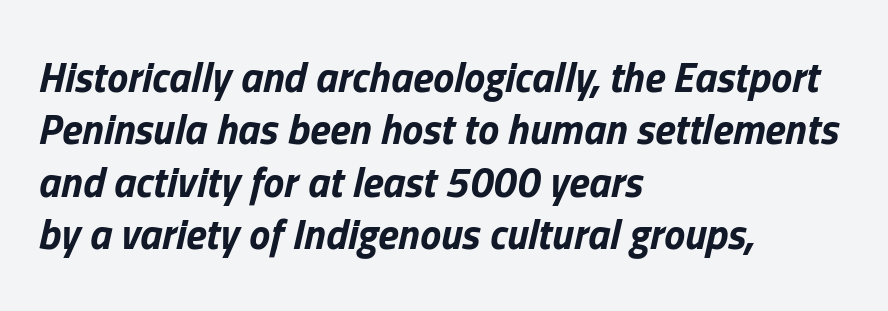
Q: Is the text bold? A: Yes.
Q: Is the text italic (slanted)? A: Yes, it leans right by about 13 degrees.
Q: Is the text underlined? A: No.
Q: How is the paragraph aligned? A: Left-aligned.
Q: Is the spacing between letters normal or unusually wide? A: Normal.
Q: Is the spacing between lines tight, normal or loose? A: Normal.
Q: Width (condensed, normal, or wide)? A: Normal.
Q: Stroke contrast? A: Low.
Q: x-height? A: Medium.
Q: Monospaced? A: No.
